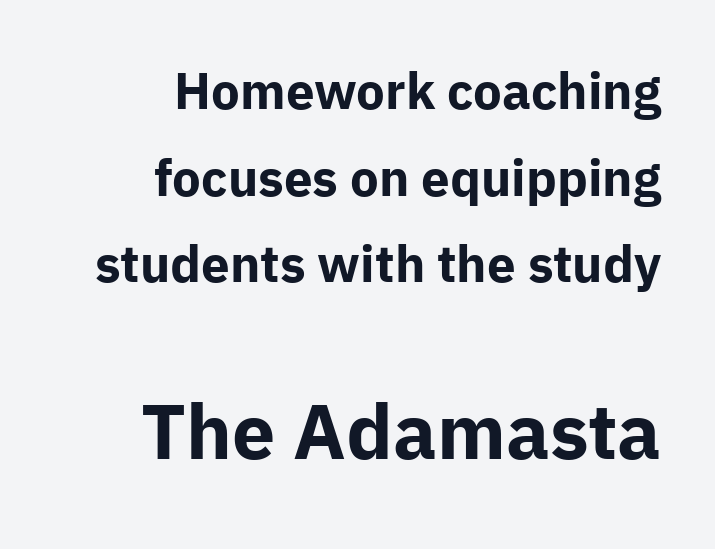
Decoration check: the copy has no underline. Note the varied advance widths — an 'i' is clearly narrower than an 'm'. The strokes are fattened all the way to bold. Tracking value appears to be zero — textbook default spacing. The glyphs in this specimen are sans serif. Notice how the stems are strictly vertical — no italics here.
